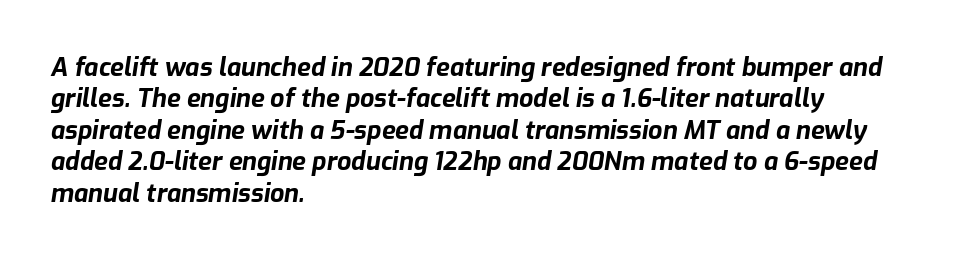
Q: Is the text bold? A: Yes.
Q: Is the text italic (slanted)? A: Yes, it leans right by about 9 degrees.
Q: Is the text underlined? A: No.
Q: How is the paragraph aligned? A: Left-aligned.
Q: Is the spacing between letters normal or unusually wide? A: Normal.
Q: Is the spacing between lines tight, normal or loose? A: Normal.
